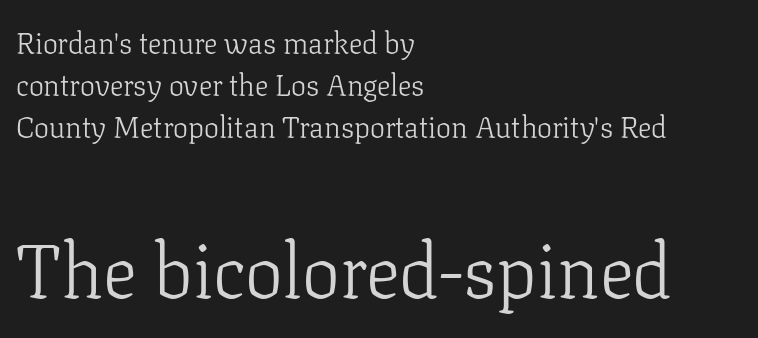
The image shows 76 px light serif type, upright; set left-aligned, normal line spacing (1.4x), normal letter spacing, not underlined; the second (bottom) block is 2.53x larger; low stroke contrast and a medium x-height.
